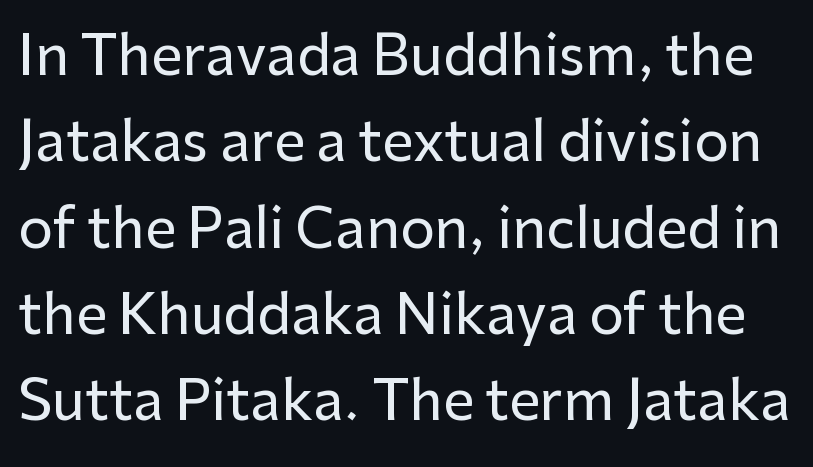
The face used here is a sans, in the tradition of grotesques and geometrics. Each row of text sits above clean, open space. Reading down the column, the eye jumps a familiar distance to each next line. The type sits square on the baseline with zero lean.
